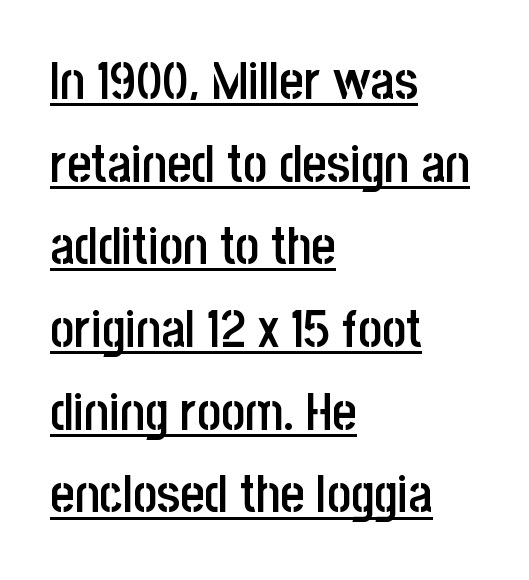
Q: Is the text bold? A: Semi-bold.
Q: Is the text italic (slanted)? A: No, it is upright.
Q: Is the typeface a serif or a sans-serif typeface? A: Sans-serif.
Q: Is the text underlined? A: Yes.
Q: How is the paragraph aligned? A: Left-aligned.
Q: Is the spacing between letters normal or unusually wide? A: Normal.
Q: Is the spacing between lines tight, normal or loose? A: Normal.
Q: Width (condensed, normal, or wide)? A: Condensed.
Q: Stroke contrast? A: Low.
Q: x-height? A: Large.
Q: Monospaced? A: No.
